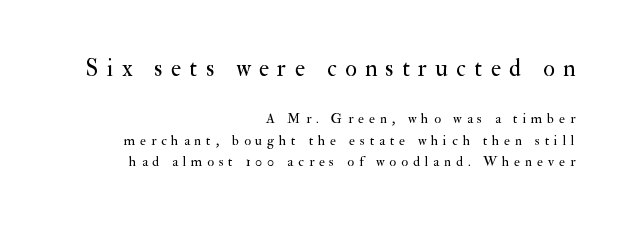
The image shows 24 px text type, upright; set right-aligned, normal line spacing (1.54x), unusually wide letter spacing (+0.35 em), not underlined; the first (top) block is 1.71x larger.
